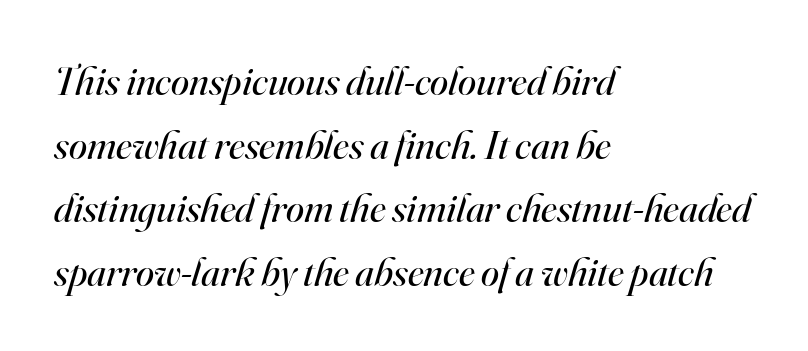
Q: Is the text bold? A: No.
Q: Is the text italic (slanted)? A: Yes, it leans right by about 16 degrees.
Q: Is the typeface a serif or a sans-serif typeface? A: Serif.
Q: Is the text underlined? A: No.
Q: How is the paragraph aligned? A: Left-aligned.
Q: Is the spacing between letters normal or unusually wide? A: Normal.
Q: Is the spacing between lines tight, normal or loose? A: Normal.
Q: Width (condensed, normal, or wide)? A: Normal.
Q: Stroke contrast? A: High.
Q: x-height? A: Small.
Q: Monospaced? A: No.
